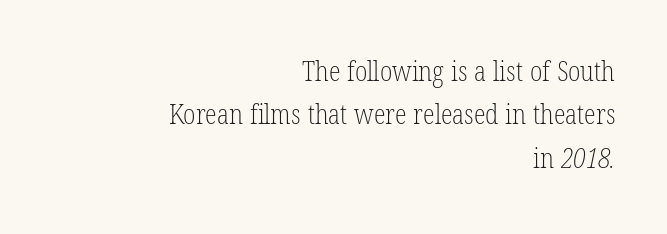
Q: Is the text bold? A: No.
Q: Is the text underlined? A: No.
Q: How is the paragraph aligned? A: Right-aligned.
Q: Is the spacing between letters normal or unusually wide? A: Normal.
Q: Is the spacing between lines tight, normal or loose? A: Normal.
